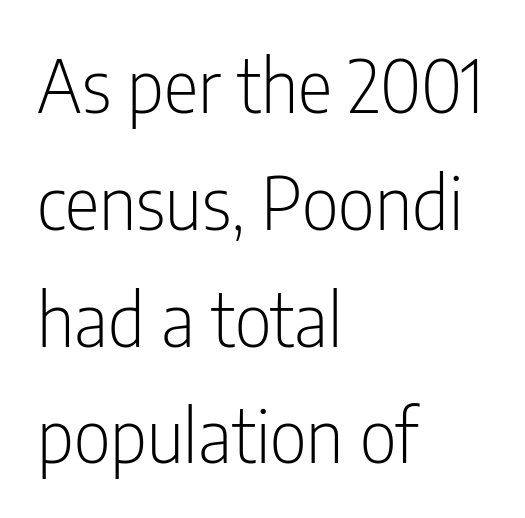
Q: Is the text bold? A: No.
Q: Is the text italic (slanted)? A: No, it is upright.
Q: Is the typeface a serif or a sans-serif typeface? A: Sans-serif.
Q: Is the text underlined? A: No.
Q: How is the paragraph aligned? A: Left-aligned.
Q: Is the spacing between letters normal or unusually wide? A: Normal.
Q: Is the spacing between lines tight, normal or loose? A: Normal.
Q: Width (condensed, normal, or wide)? A: Condensed.
Q: Stroke contrast? A: Low.
Q: x-height? A: Medium.
Q: Monospaced? A: No.
